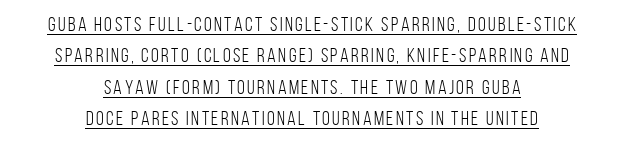
{"italic": "no", "bold": "no", "underline": "yes", "align": "center", "line_spacing": "normal", "line_spacing_ratio": 1.57, "glyph_px": 20}
